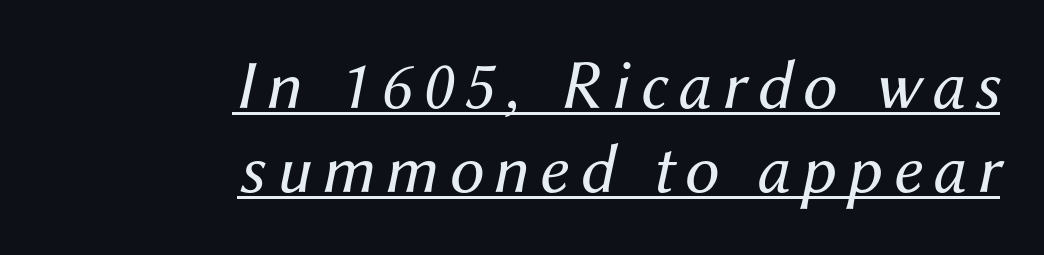
Line ends are locked; line starts wander. The typeface has the unassuming heft of standard copy or less. Note the varied advance widths — an 'i' is clearly narrower than an 'm'. These lines were composed using italics. Looks like someone drew a line under every word here.
